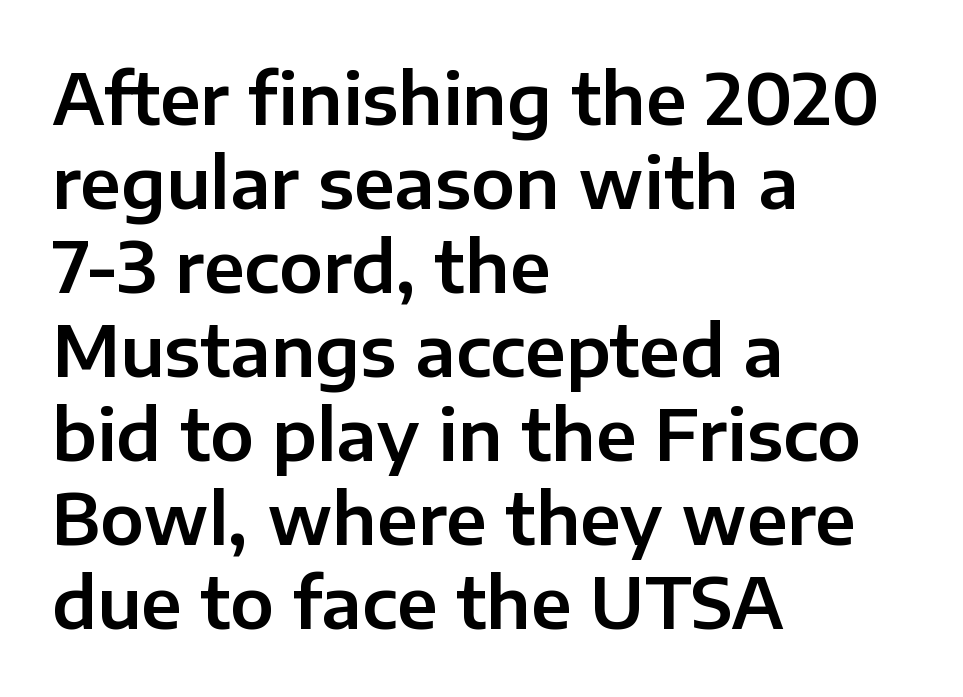
Ascenders rise straight up at ninety degrees. This sample uses a sans-serif face. The paragraph shown leans on its left margin. Is the letter spacing exaggerated? No — it looks like the ordinary default.
